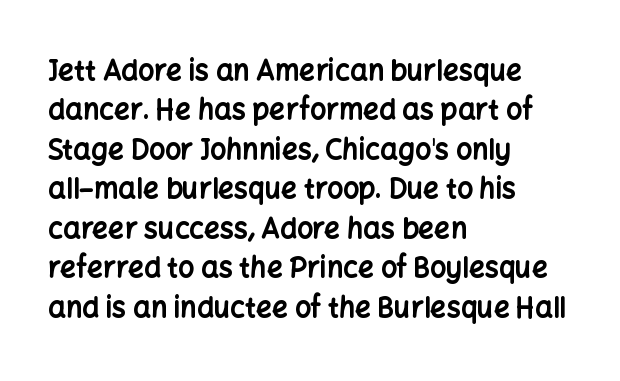
Typeset ragged right — the left edge is the straight one. Look at the stroke-to-counter ratio: heavy, a bold. A sans-serif font was chosen for this passage. Default kerning and tracking; the words read as compact shapes. Words float on clear page, feet unadorned.
